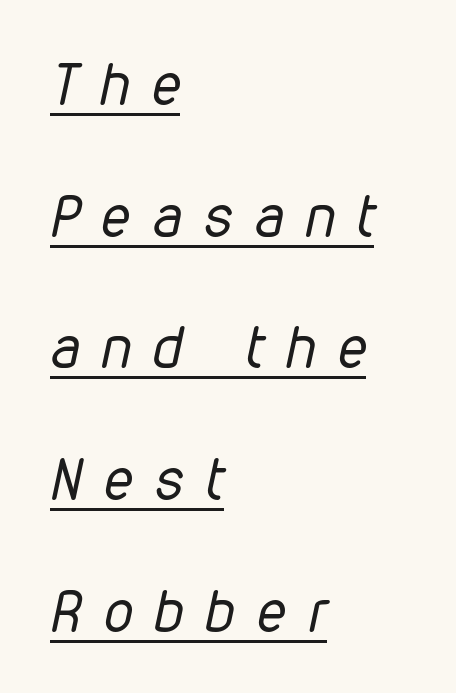
Compared with typical body copy, the letter spacing here is much looser. Tall strokes in this sample are angled rather than plumb. Interline gaps are noticeably wide in this sample. Each stroke keeps to a modest, everyday thickness or less. The typesetter has applied underlining to the passage shown. The letters advance in unequal steps, a hallmark of proportional type.
